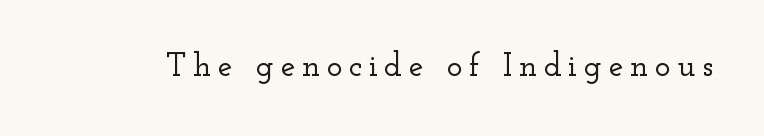
Are there feet on the stems? There are — it's a serif. Rule under the text: the space is simply empty. Proportional: the letters do not fall into vertical columns. The passage shown has open, widely tracked lettering throughout. The lettering stays uniformly vertical, giving the passage a roman look.
